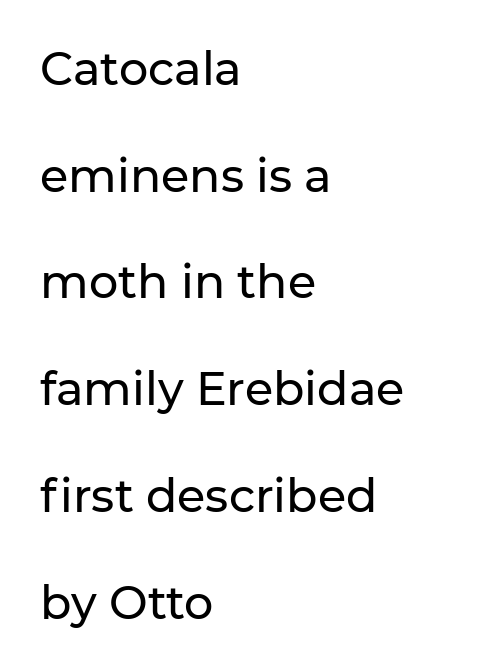
The image shows 46 px sans-serif type, upright; set left-aligned, loose line spacing (2.32x), normal letter spacing, not underlined; low stroke contrast and a medium x-height.
